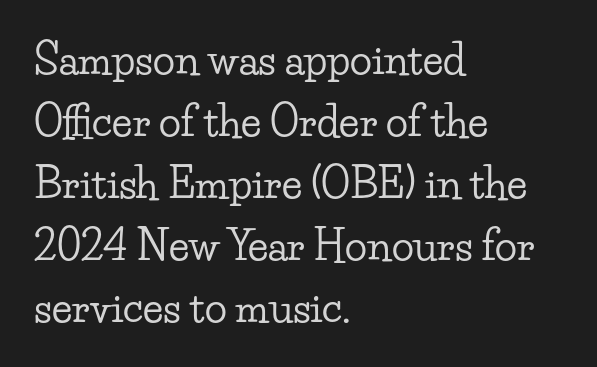
The image shows 41 px wide serif type, upright; set left-aligned, normal line spacing (1.51x), normal letter spacing, not underlined; low stroke contrast and a small x-height.
